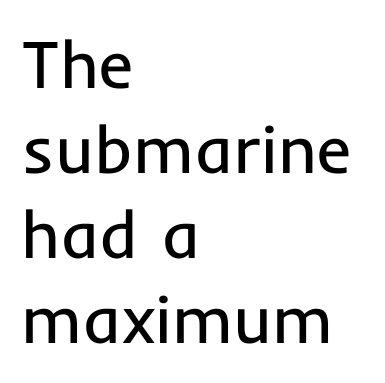
Q: Is the text bold? A: No.
Q: Is the text italic (slanted)? A: No, it is upright.
Q: Is the typeface a serif or a sans-serif typeface? A: Sans-serif.
Q: Is the text underlined? A: No.
Q: How is the paragraph aligned? A: Left-aligned.
Q: Is the spacing between letters normal or unusually wide? A: Normal.
Q: Is the spacing between lines tight, normal or loose? A: Normal.
Q: Width (condensed, normal, or wide)? A: Normal.
Q: Stroke contrast? A: Low.
Q: x-height? A: Medium.
Q: Monospaced? A: No.
